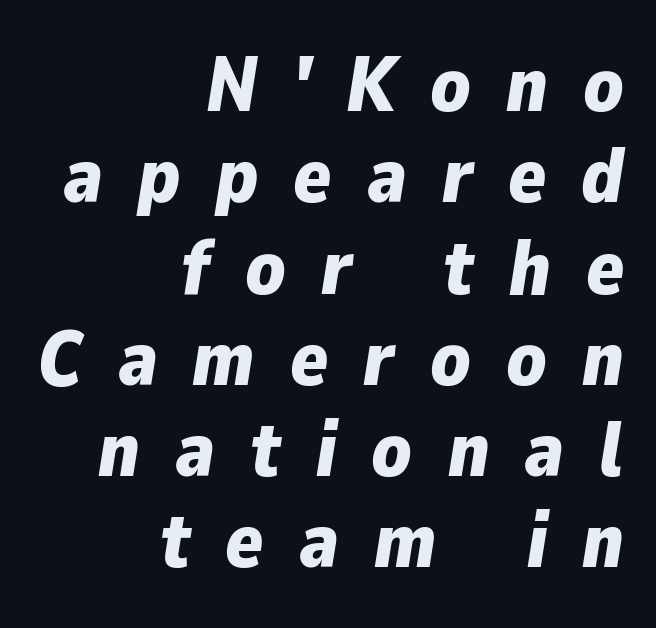
Q: Is the text bold? A: Yes.
Q: Is the text italic (slanted)? A: Yes, it leans right by about 9 degrees.
Q: Is the text underlined? A: No.
Q: How is the paragraph aligned? A: Right-aligned.
Q: Is the spacing between letters normal or unusually wide? A: Unusually wide.
Q: Width (condensed, normal, or wide)? A: Normal.
Q: Stroke contrast? A: Low.
Q: x-height? A: Medium.
Q: Monospaced? A: No.
